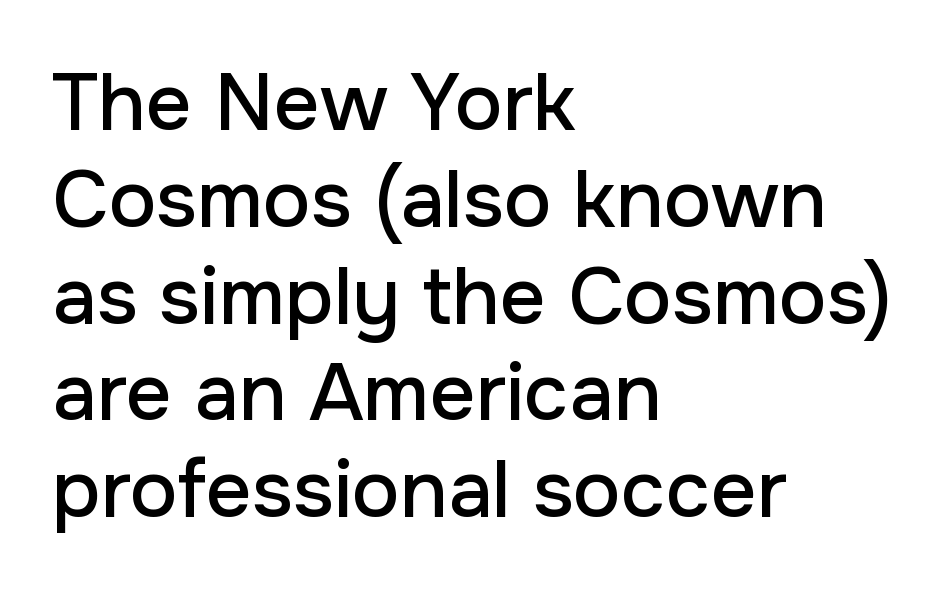
The image shows 80 px sans-serif type, upright; set left-aligned, line spacing 1.21x, normal letter spacing, not underlined; low stroke contrast and a medium x-height.
